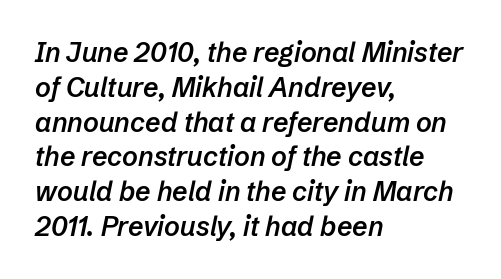
{"italic": "yes", "lean": "right", "slant_degrees": 12, "bold": "semi", "underline": "no", "align": "left", "line_spacing": "normal", "line_spacing_ratio": 1.29, "letter_spacing": "normal", "letter_spacing_em": 0.0, "glyph_px": 27}
